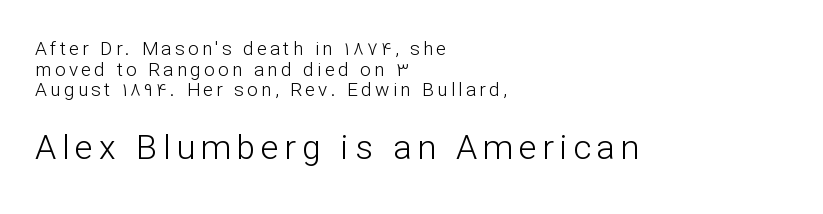
Q: Is the text bold? A: No.
Q: Is the text italic (slanted)? A: No, it is upright.
Q: Is the typeface a serif or a sans-serif typeface? A: Sans-serif.
Q: Is the text underlined? A: No.
Q: How is the paragraph aligned? A: Left-aligned.
Q: Is the spacing between lines tight, normal or loose? A: Tight.
Q: Which block of text is set in a larger size, the first (top) or the second (bottom)? A: The second (bottom) one.
Q: Width (condensed, normal, or wide)? A: Normal.
Q: Stroke contrast? A: Low.
Q: x-height? A: Medium.
Q: Monospaced? A: No.
